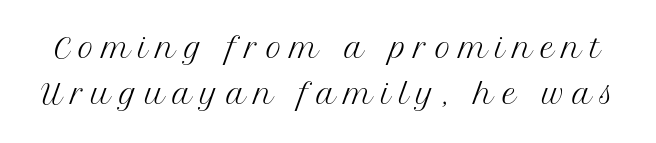
The image shows 27 px text type; set line spacing 1.72x, unusually wide letter spacing (+0.3 em), not underlined.
